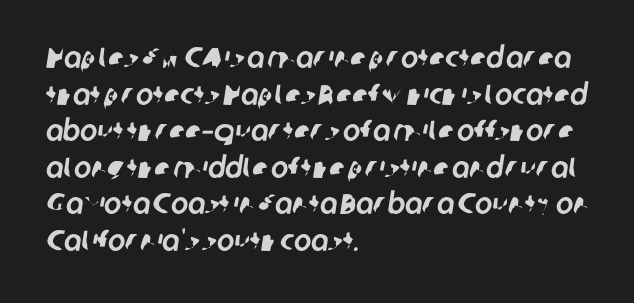
{"serif": "no", "width": "normal", "stroke_contrast": "low", "x_height": "medium", "monospaced": "no", "underline": "no", "align": "left", "line_spacing": "normal", "line_spacing_ratio": 1.26, "letter_spacing": "normal", "letter_spacing_em": 0.0, "glyph_px": 29}
